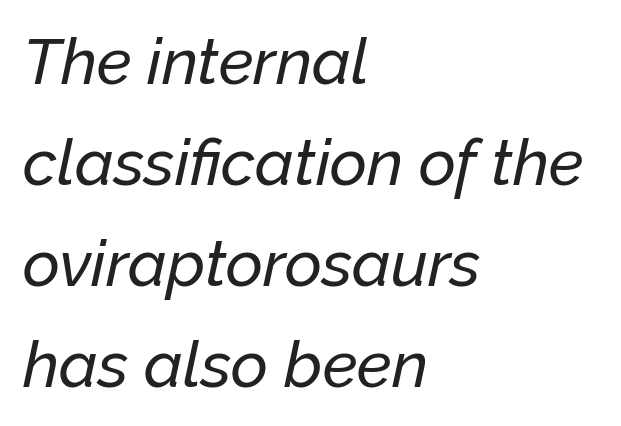
In terms of posture, this sample is oblique. One glance says typical: line gaps are just what's usual. Lines of text with bare space underneath. Here the designer chose a conventional face with non-uniform glyph widths.
